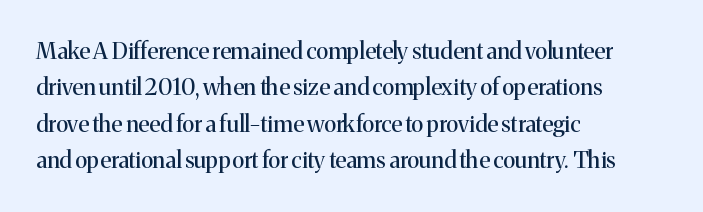
Compared with typical paragraphs, the rows here are spaced about the same. The letterforms sit at book weight or below. Ascenders rise straight up at ninety degrees. The lines are quadded left. Check the space under the baseline: it is left empty. Tracking value appears to be zero — textbook default spacing.
